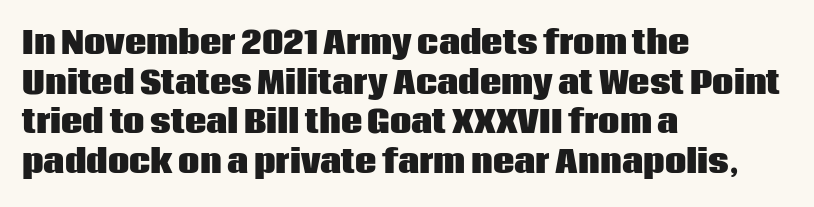
What weight is shown? A full bold with thick strokes. Varying glyph widths throughout — classic text-font behaviour. Examine the stroke ends and you'll find no serifs. A bare baseline throughout the passage. The space between consecutive lines is moderate.
